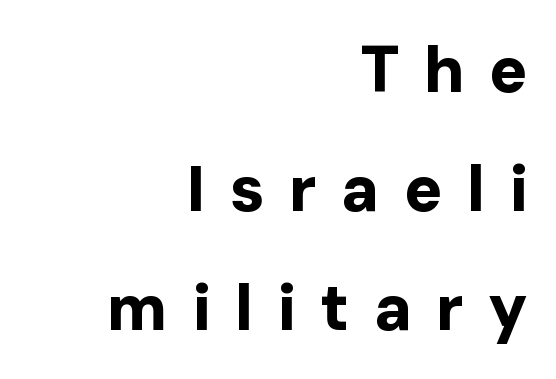
The image shows 64 px bold sans-serif type, upright; set right-aligned, line spacing 1.86x, unusually wide letter spacing (+0.38 em), not underlined; low stroke contrast and a medium x-height.
